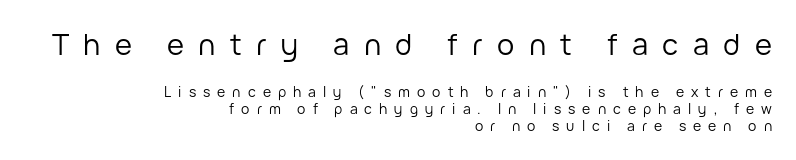
{"serif": "no", "italic": "no", "bold": "no", "weight": "regular", "width": "normal", "stroke_contrast": "low", "x_height": "medium", "monospaced": "no", "underline": "no", "align": "right", "line_spacing_ratio": 1.2, "letter_spacing": "wide", "letter_spacing_em": 0.5, "larger_block": "first", "size_ratio": 2.07, "glyph_px": 29}
